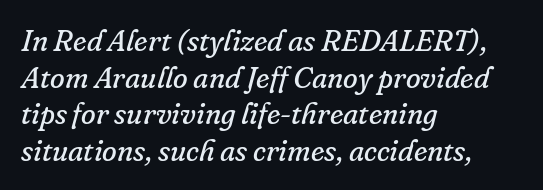
The image shows 30 px regular-weight serif type, italic (leaning right); set left-aligned, line spacing 1.22x, normal letter spacing, not underlined; low stroke contrast and a small x-height.
